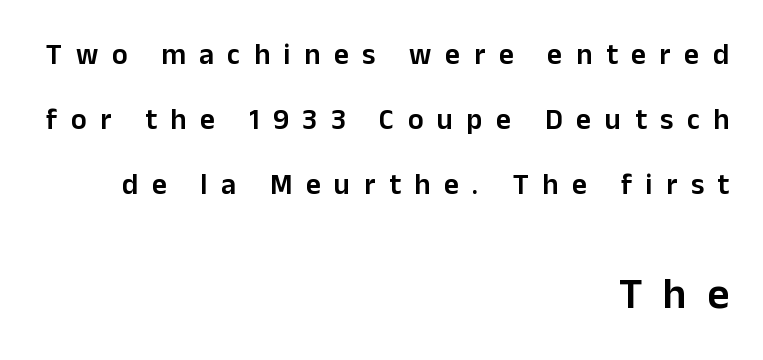
A student would notice the bottom passage is typeset larger than what precedes it. Leading: increased. Think of a printed novel: that variable character pitch is what you see here. Glyph-to-glyph distance is far greater than everyday printed text. One-word summary of the alignment: right. Check under the words: just untouched page.
